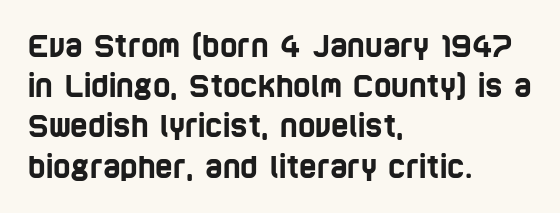
This rendering uses left alignment, leaving the right contour irregular. In terms of letterspacing, this is plain default setting. Successive baselines arrive at the customary interval. Type style note: lacks serifs.
